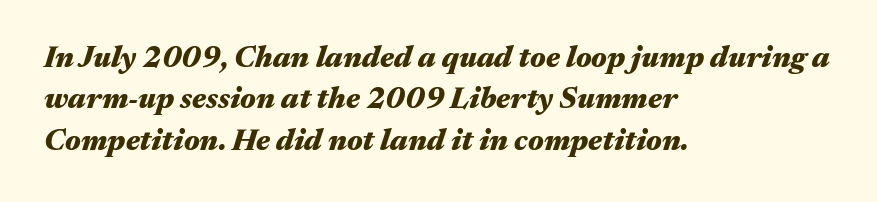
{"italic": "yes", "lean": "right", "slant_degrees": 17, "bold": "yes", "weight": "heavy", "width": "wide", "stroke_contrast": "medium", "x_height": "medium", "monospaced": "no", "underline": "no", "align": "left", "line_spacing": "normal", "line_spacing_ratio": 1.38, "letter_spacing": "normal", "letter_spacing_em": 0.0, "glyph_px": 30}
